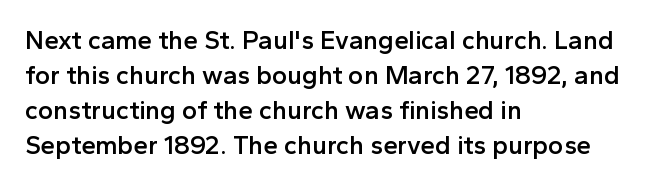
These words are printed semibold, heavier than regular yet not bold. If you measured baseline to baseline, you'd find a middling distance. Upright lettering throughout. Plain, unruled lines of type. Characters follow at the spacing the type designer built in. The lines in this sample share a left origin and differ only in where they stop.
